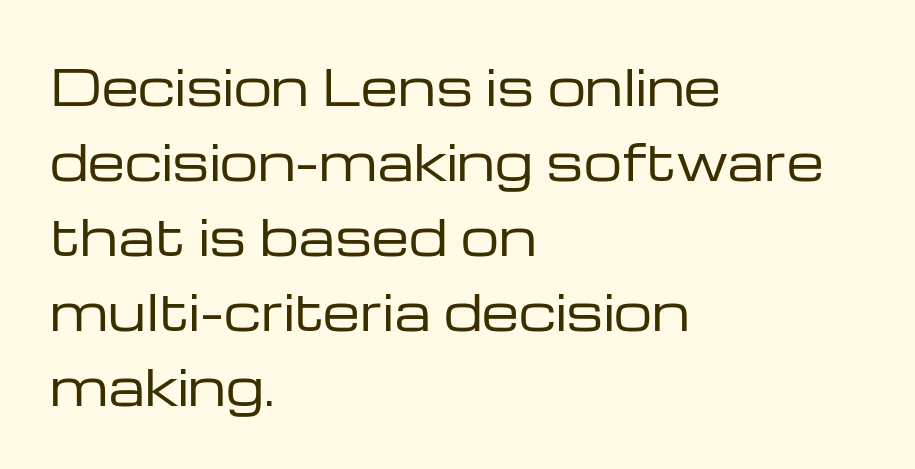
Quick note: not italic, upright. The foot of each line stays bare and open. In terms of letterform style, serifs are entirely absent. The cut favours lightness, reaching ordinary text weight at its darkest. Students, note that the glyphs here touch the page at normal intervals.
